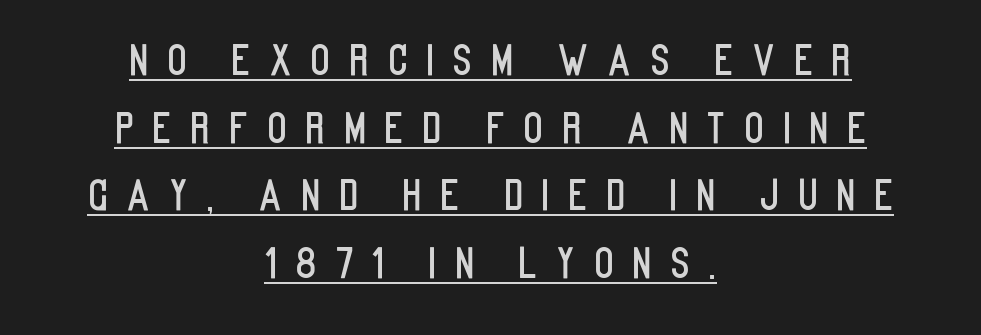
This sample uses a sans-serif face. Evenly set lines give the paragraph a standard silhouette. Character widths vary here, with narrow letters taking less room than wide ones. Typeset on center — no edge is straight.
